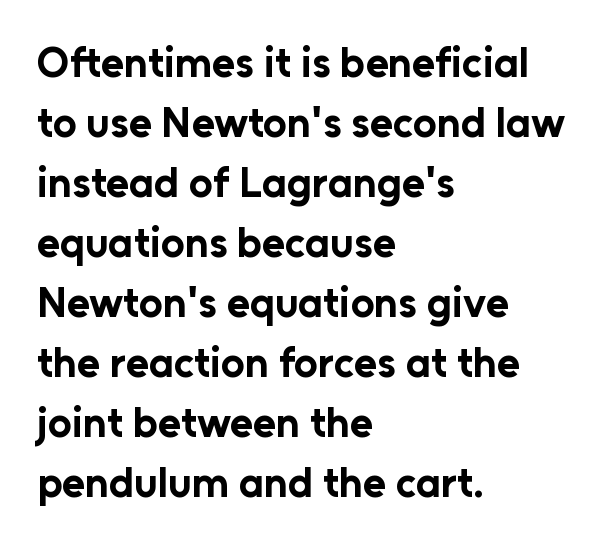
Q: Is the text bold? A: Yes.
Q: Is the text italic (slanted)? A: No, it is upright.
Q: Is the typeface a serif or a sans-serif typeface? A: Sans-serif.
Q: Is the text underlined? A: No.
Q: How is the paragraph aligned? A: Left-aligned.
Q: Is the spacing between letters normal or unusually wide? A: Normal.
Q: Is the spacing between lines tight, normal or loose? A: Normal.
Q: Width (condensed, normal, or wide)? A: Normal.
Q: Stroke contrast? A: Low.
Q: x-height? A: Medium.
Q: Monospaced? A: No.
